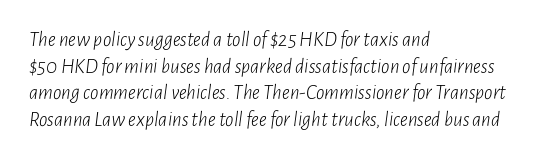
{"italic": "yes", "lean": "right", "slant_degrees": 7, "bold": "no", "underline": "no", "align": "left", "line_spacing": "normal", "line_spacing_ratio": 1.27, "letter_spacing": "normal", "letter_spacing_em": 0.0, "glyph_px": 21}
